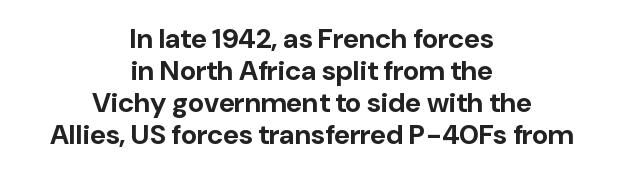
No extra tracking has been applied to these lines. Does the type have serifs? No, each stem ends abruptly. The compositor balanced each line on the midline. Cramped leading.
